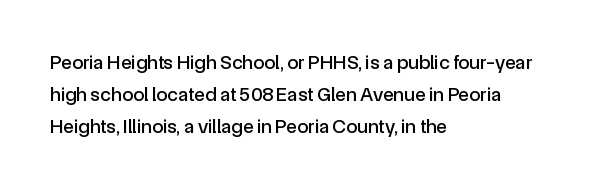
The image shows 20 px text type, upright; set left-aligned, normal line spacing (1.59x), normal letter spacing, not underlined.
